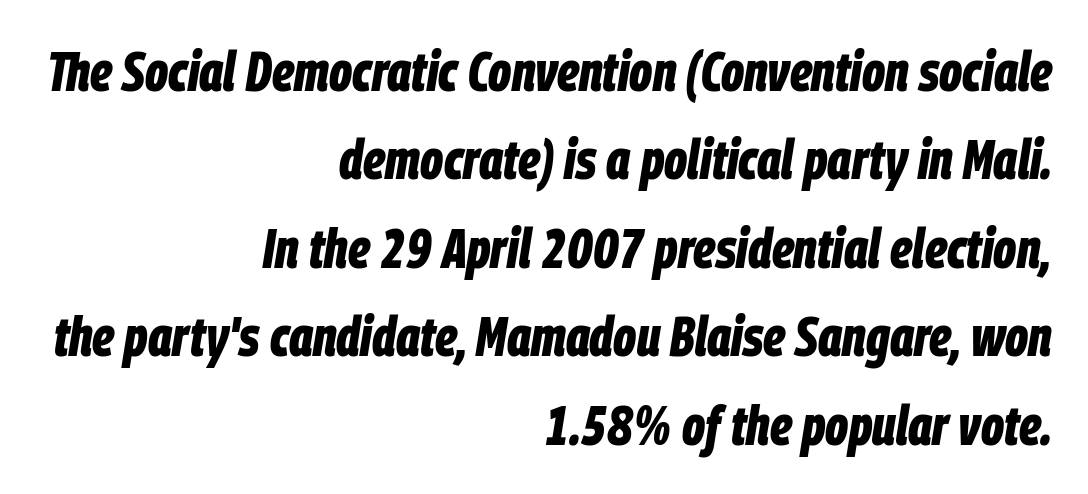
Leading: standard. Looks like regular typesetting: each glyph gets only the width it needs. The typesetting leans heavy: a genuine bold. Underline: absent. Horizontal alignment here is rightward, an uncommon choice for prose.
